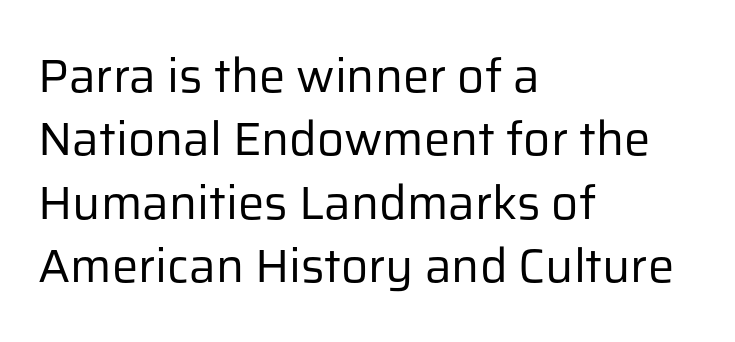
The image shows 47 px regular-weight sans-serif type, upright; set left-aligned, normal line spacing (1.35x), normal letter spacing, not underlined; low stroke contrast and a medium x-height.
